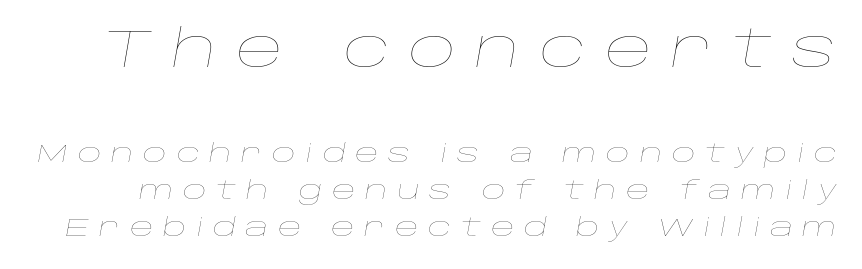
{"italic": "yes", "lean": "right", "slant_degrees": 10, "bold": "no", "weight": "thin", "width": "wide", "stroke_contrast": "low", "x_height": "large", "monospaced": "no", "underline": "no", "line_spacing": "normal", "line_spacing_ratio": 1.43, "letter_spacing": "wide", "letter_spacing_em": 0.36, "larger_block": "first", "size_ratio": 2.0, "glyph_px": 52}
